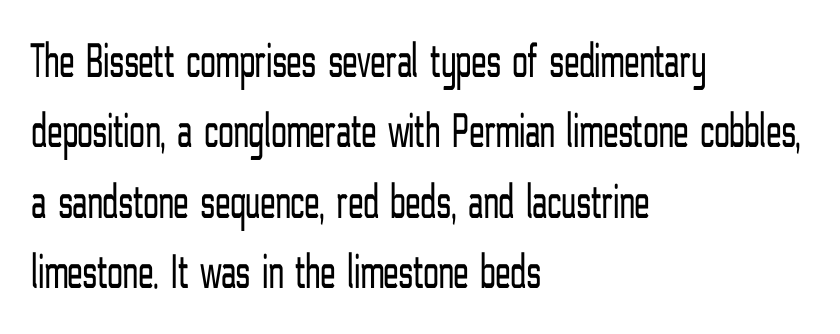
{"serif": "no", "italic": "no", "bold": "no", "weight": "light", "width": "condensed", "stroke_contrast": "low", "x_height": "medium", "monospaced": "no", "underline": "no", "align": "left", "line_spacing": "normal", "line_spacing_ratio": 1.41, "letter_spacing": "normal", "letter_spacing_em": 0.0, "glyph_px": 50}
